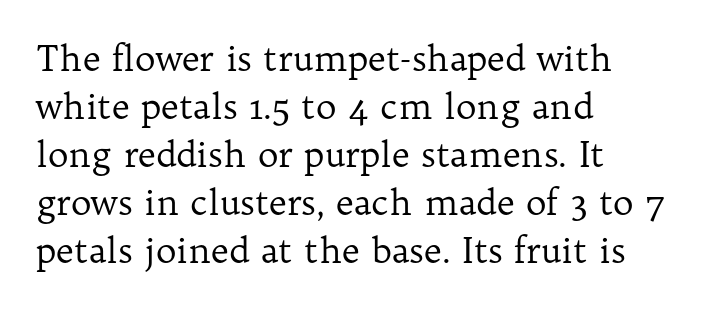
Q: Is the text bold? A: No.
Q: Is the text italic (slanted)? A: No, it is upright.
Q: Is the typeface a serif or a sans-serif typeface? A: Serif.
Q: Is the text underlined? A: No.
Q: How is the paragraph aligned? A: Left-aligned.
Q: Is the spacing between letters normal or unusually wide? A: Normal.
Q: Is the spacing between lines tight, normal or loose? A: Normal.
Q: Width (condensed, normal, or wide)? A: Normal.
Q: Stroke contrast? A: Low.
Q: x-height? A: Medium.
Q: Monospaced? A: No.
